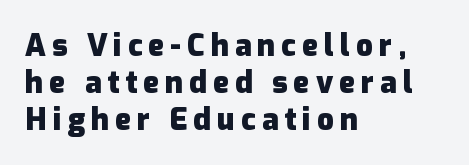
The face used here is rendered with a markedly widened letterfit. This is heavy type, rendered in bold. This rendering uses left alignment, leaving the right contour irregular. You can tell it's not italic because the verticals are truly vertical. Observe the absence of serifs on each vertical stroke in this sample. The foot of each line stays bare and open.
